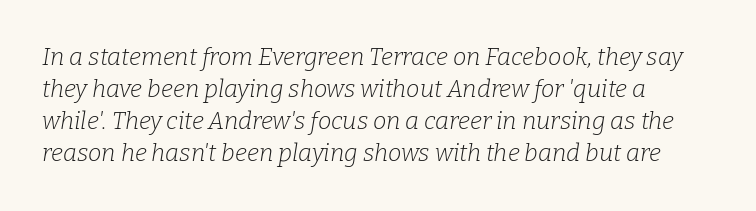
{"italic": "yes", "lean": "right", "slant_degrees": 9, "bold": "no", "underline": "no", "align": "left", "line_spacing": "normal", "line_spacing_ratio": 1.34, "letter_spacing": "normal", "letter_spacing_em": 0.0, "glyph_px": 24}
